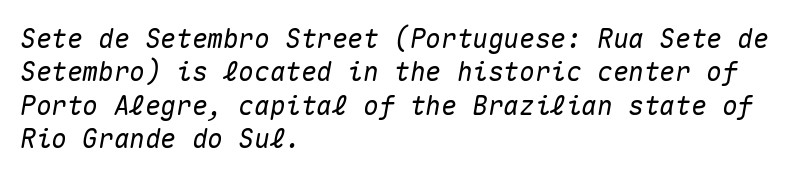
The axis of the letterforms is tilted away from vertical. A normal amount of white space separates one row of letters from the next. This rendering features lettering with no underline. Horizontal alignment here is leftward, the default for most running prose.
